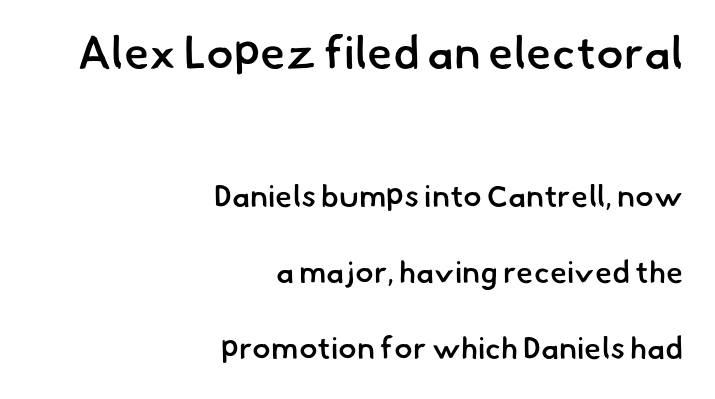
Q: Is the text bold? A: Semi-bold.
Q: Is the typeface a serif or a sans-serif typeface? A: Sans-serif.
Q: Is the text underlined? A: No.
Q: How is the paragraph aligned? A: Right-aligned.
Q: Is the spacing between letters normal or unusually wide? A: Normal.
Q: Is the spacing between lines tight, normal or loose? A: Loose.
Q: Which block of text is set in a larger size, the first (top) or the second (bottom)? A: The first (top) one.
Q: Width (condensed, normal, or wide)? A: Normal.
Q: Stroke contrast? A: Low.
Q: x-height? A: Small.
Q: Monospaced? A: No.
